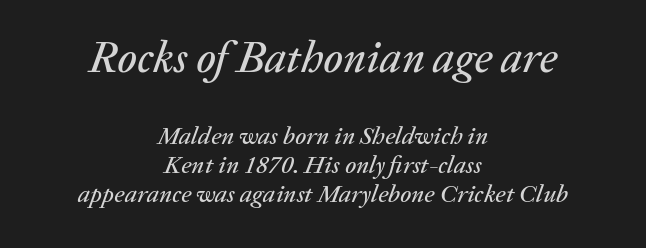
The image shows 44 px text type, italic (leaning right); set centered, line spacing 1.17x, normal letter spacing, not underlined; the first (top) block is 1.76x larger; low stroke contrast and a medium x-height.
